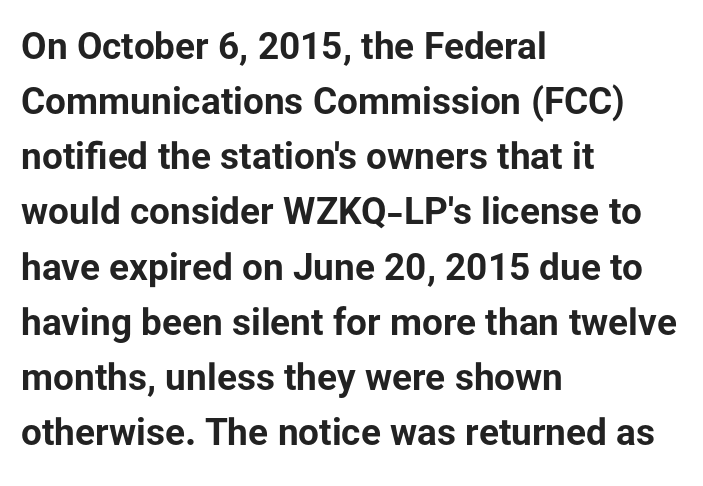
{"serif": "no", "italic": "no", "bold": "yes", "weight": "bold", "width": "normal", "stroke_contrast": "low", "x_height": "medium", "monospaced": "no", "underline": "no", "align": "left", "line_spacing": "normal", "line_spacing_ratio": 1.49, "letter_spacing": "normal", "letter_spacing_em": 0.0, "glyph_px": 37}
